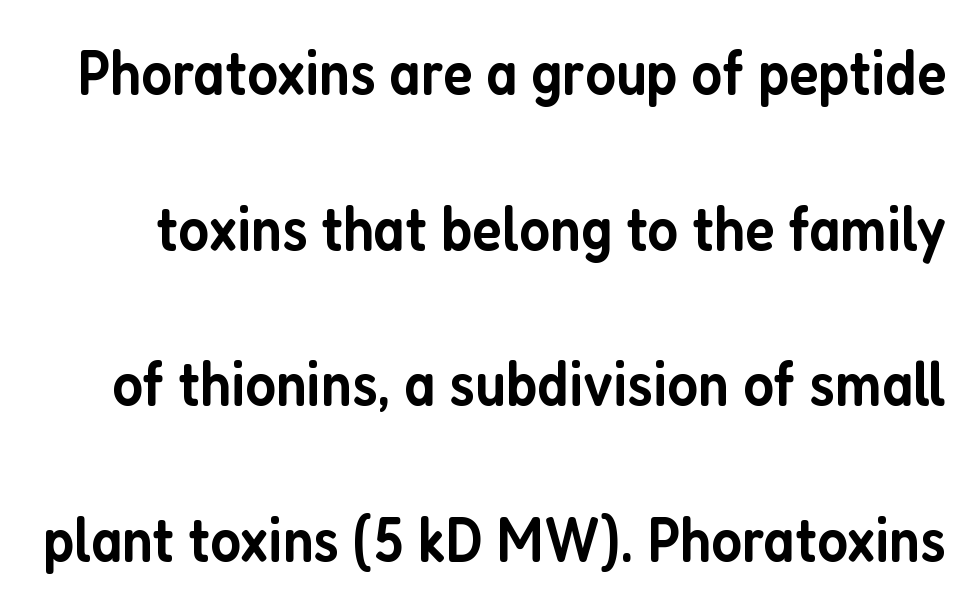
{"serif": "no", "italic": "no", "bold": "semi", "weight": "semibold", "width": "condensed", "stroke_contrast": "low", "x_height": "medium", "monospaced": "no", "underline": "no", "line_spacing": "loose", "line_spacing_ratio": 2.47, "letter_spacing": "normal", "letter_spacing_em": 0.0, "glyph_px": 63}
